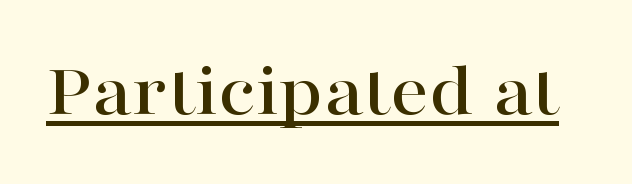
Q: Is the text italic (slanted)? A: No, it is upright.
Q: Is the typeface a serif or a sans-serif typeface? A: Serif.
Q: Is the text underlined? A: Yes.
Q: Is the spacing between letters normal or unusually wide? A: Normal.
Q: Width (condensed, normal, or wide)? A: Wide.
Q: Stroke contrast? A: High.
Q: x-height? A: Medium.
Q: Monospaced? A: No.
